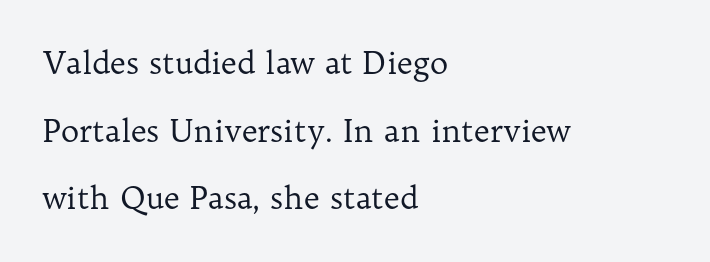
Vertical strokes here are truly vertical. Descender tails drop into unmarked territory. Compared with typical body copy, the letter spacing here is the same. A typesetter would call this proportional, since set widths differ per character. Rows of type keep a wide berth in the vertical direction. The face used here is seriffed, in the tradition of book romans.
